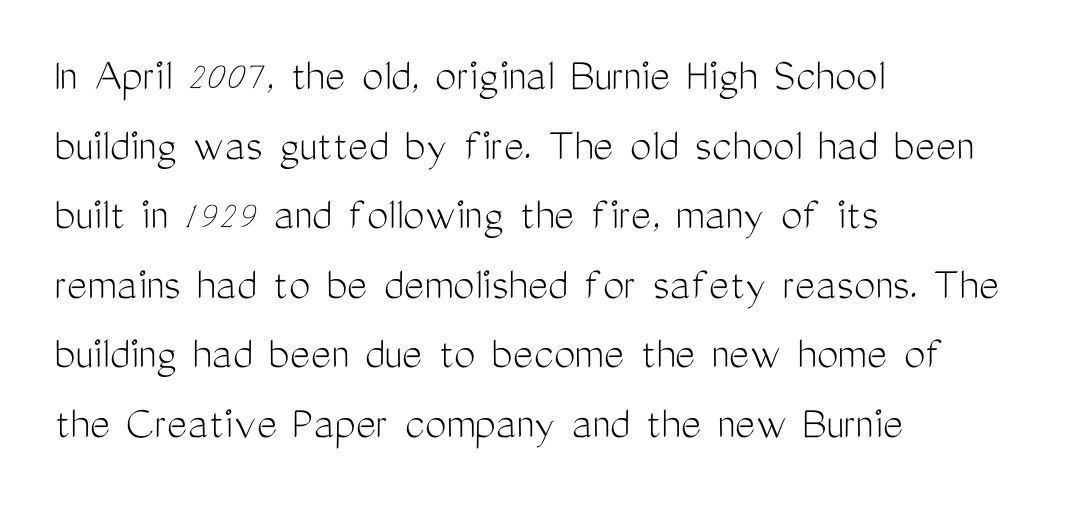
Q: Is the text bold? A: No.
Q: Is the text italic (slanted)? A: No, it is upright.
Q: Is the typeface a serif or a sans-serif typeface? A: Sans-serif.
Q: Is the text underlined? A: No.
Q: How is the paragraph aligned? A: Left-aligned.
Q: Is the spacing between letters normal or unusually wide? A: Normal.
Q: Is the spacing between lines tight, normal or loose? A: Normal.
Q: Width (condensed, normal, or wide)? A: Condensed.
Q: Stroke contrast? A: Medium.
Q: x-height? A: Medium.
Q: Monospaced? A: No.
